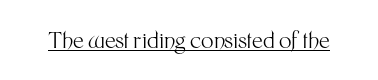
The image shows 22 px text type, upright; set normal letter spacing, underlined.
